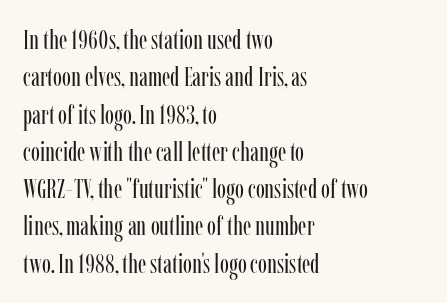
{"italic": "no", "bold": "no", "underline": "no", "align": "left", "line_spacing": "normal", "line_spacing_ratio": 1.38, "letter_spacing": "normal", "letter_spacing_em": 0.0, "glyph_px": 27}
